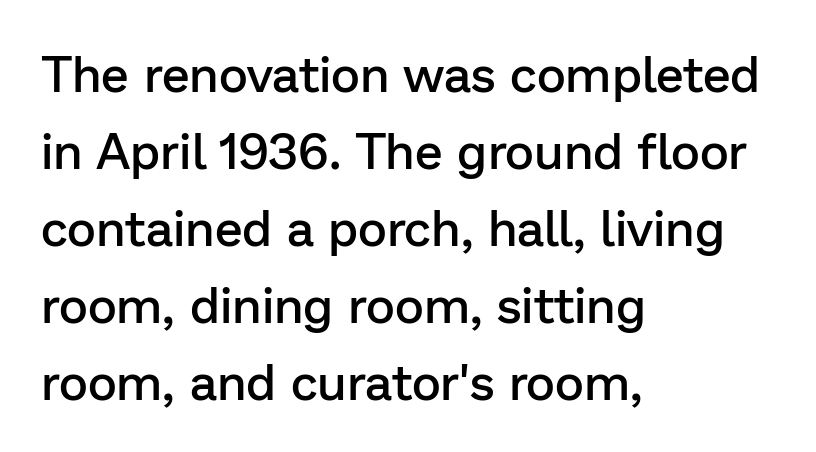
Q: Is the text bold? A: Semi-bold.
Q: Is the text italic (slanted)? A: No, it is upright.
Q: Is the typeface a serif or a sans-serif typeface? A: Sans-serif.
Q: Is the text underlined? A: No.
Q: How is the paragraph aligned? A: Left-aligned.
Q: Is the spacing between letters normal or unusually wide? A: Normal.
Q: Is the spacing between lines tight, normal or loose? A: Normal.
Q: Width (condensed, normal, or wide)? A: Normal.
Q: Stroke contrast? A: Low.
Q: x-height? A: Medium.
Q: Monospaced? A: No.
